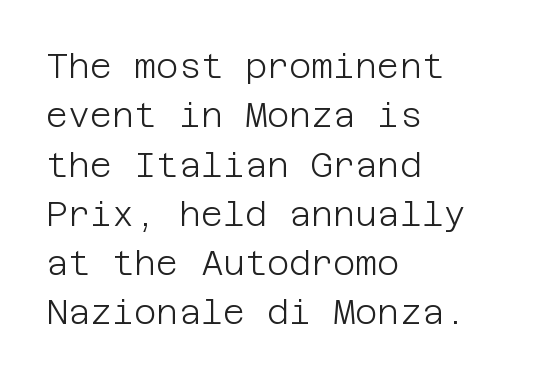
Q: Is the text bold? A: No.
Q: Is the text italic (slanted)? A: No, it is upright.
Q: Is the typeface a serif or a sans-serif typeface? A: Sans-serif.
Q: Is the text underlined? A: No.
Q: How is the paragraph aligned? A: Left-aligned.
Q: Is the spacing between letters normal or unusually wide? A: Normal.
Q: Is the spacing between lines tight, normal or loose? A: Normal.
Q: Width (condensed, normal, or wide)? A: Normal.
Q: Stroke contrast? A: Low.
Q: x-height? A: Large.
